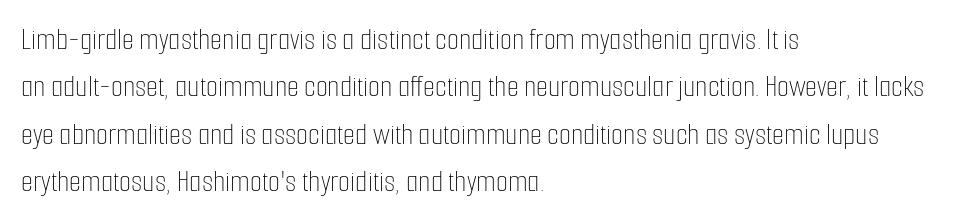
The image shows 31 px thin, condensed type, upright; set left-aligned, normal line spacing (1.53x), normal letter spacing, not underlined; low stroke contrast and a medium x-height.
